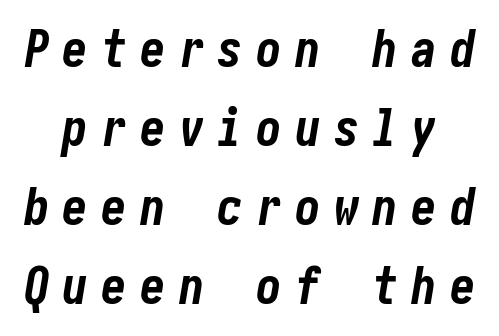
Q: Is the text bold? A: Yes.
Q: Is the text italic (slanted)? A: Yes, it leans right by about 10 degrees.
Q: Is the text underlined? A: No.
Q: Is the spacing between letters normal or unusually wide? A: Unusually wide.
Q: Is the spacing between lines tight, normal or loose? A: Normal.
Q: Width (condensed, normal, or wide)? A: Condensed.
Q: Stroke contrast? A: Low.
Q: x-height? A: Medium.
